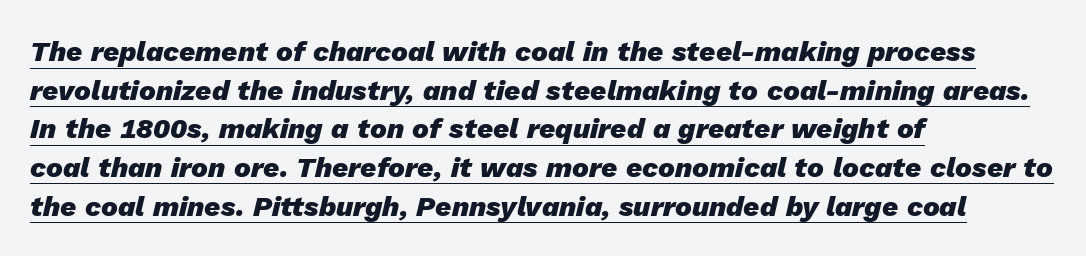
Vertical spacing — default. Short and long lines alike share a common starting point at left. Would a proofreader flag this as italicized? Yes. Thick stems and heavy bowls — unmistakably bold. The face used here is proportionally spaced, like ordinary book or web type. Decoration check: the copy is underlined.
